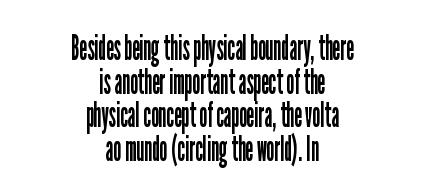
Spacing verdict: proportional, widths tailored to each character. The paragraph shown floats in the horizontal middle. The line-height multiplier appears low, near solid setting. Counters stay open thanks to moderate or lighter strokes.
